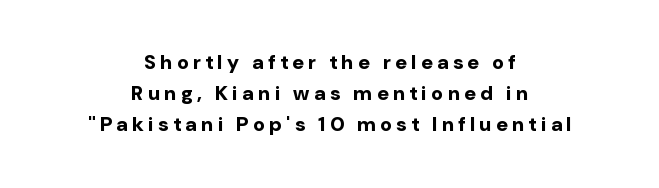
{"italic": "no", "bold": "yes", "underline": "no", "align": "center", "line_spacing": "normal", "line_spacing_ratio": 1.56, "letter_spacing": "wide", "letter_spacing_em": 0.23, "glyph_px": 20}
